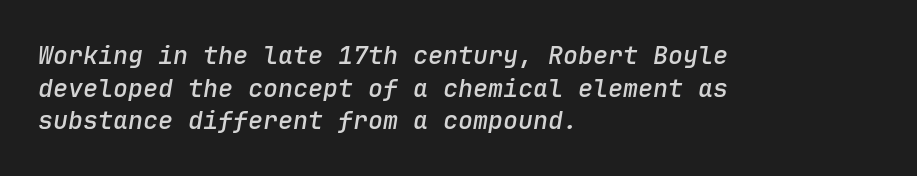
Q: Is the text bold? A: Semi-bold.
Q: Is the text italic (slanted)? A: Yes, it leans right by about 9 degrees.
Q: Is the text underlined? A: No.
Q: How is the paragraph aligned? A: Left-aligned.
Q: Is the spacing between letters normal or unusually wide? A: Normal.
Q: Is the spacing between lines tight, normal or loose? A: Normal.
